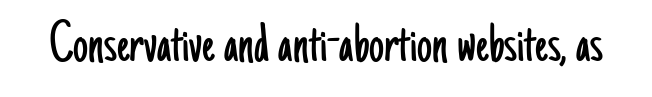
{"serif": "no", "italic": "no", "bold": "no", "weight": "light", "width": "condensed", "stroke_contrast": "low", "x_height": "small", "monospaced": "no", "underline": "no", "letter_spacing": "normal", "letter_spacing_em": 0.0, "glyph_px": 60}
